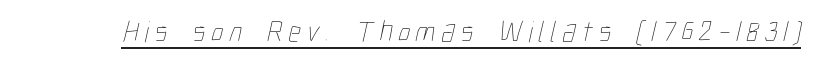
Q: Is the text bold? A: No.
Q: Is the text underlined? A: Yes.
Q: Is the spacing between letters normal or unusually wide? A: Unusually wide.
Q: Width (condensed, normal, or wide)? A: Condensed.
Q: Stroke contrast? A: Low.
Q: x-height? A: Medium.
Q: Monospaced? A: No.
